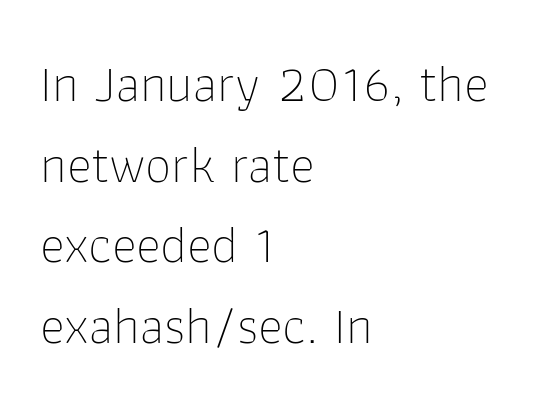
The image shows 53 px thin sans-serif type, upright; set left-aligned, normal line spacing (1.52x), normal letter spacing, not underlined; low stroke contrast and a medium x-height.
